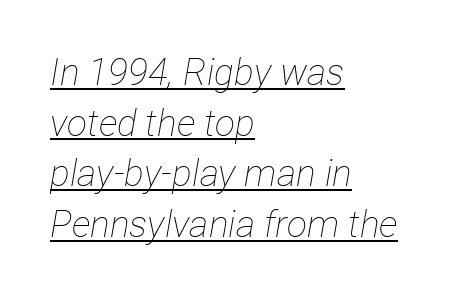
The image shows 37 px thin, condensed type, italic (leaning right); set left-aligned, normal line spacing (1.37x), normal letter spacing, underlined; low stroke contrast and a medium x-height.
